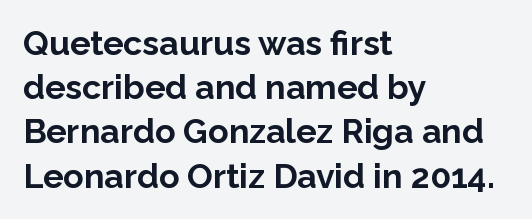
The image shows 34 px bold sans-serif type, upright; set left-aligned, normal line spacing (1.3x), normal letter spacing, not underlined; low stroke contrast and a medium x-height.
